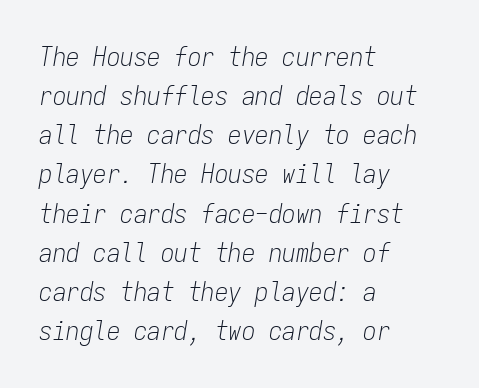
Q: Is the text bold? A: No.
Q: Is the text italic (slanted)? A: Yes, it leans right by about 9 degrees.
Q: Is the text underlined? A: No.
Q: How is the paragraph aligned? A: Left-aligned.
Q: Is the spacing between letters normal or unusually wide? A: Normal.
Q: Is the spacing between lines tight, normal or loose? A: Normal.
